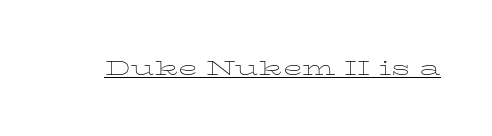
The image shows 20 px text type, upright; set normal letter spacing, underlined.
